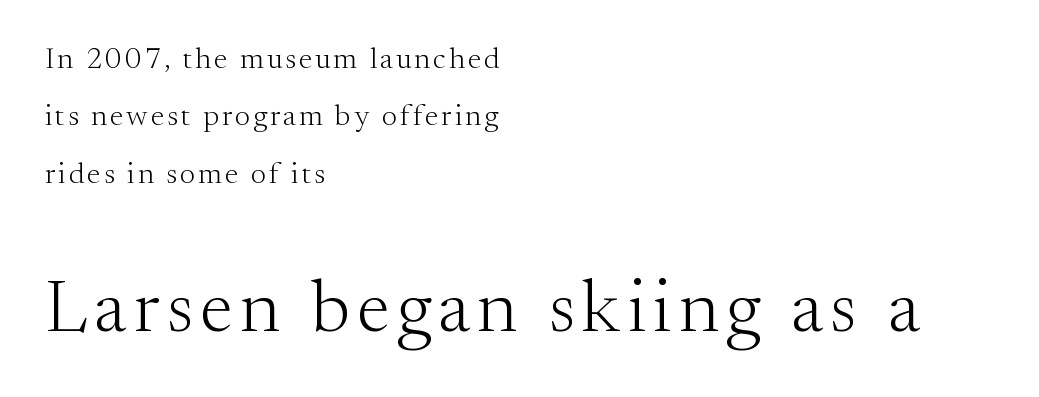
{"serif": "yes", "italic": "no", "bold": "no", "weight": "light", "width": "normal", "stroke_contrast": "medium", "x_height": "small", "monospaced": "no", "underline": "no", "align": "left", "line_spacing": "loose", "line_spacing_ratio": 1.91, "larger_block": "second", "size_ratio": 2.47, "glyph_px": 74}
